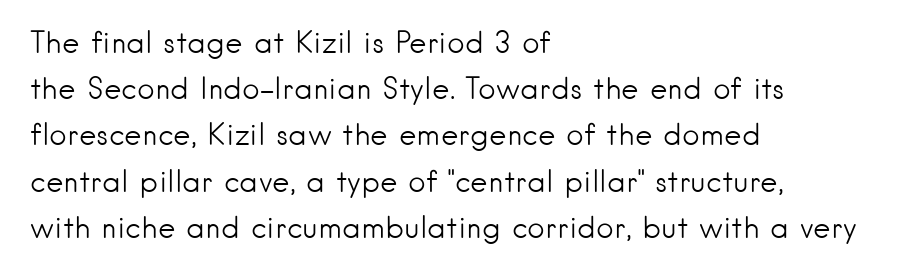
Q: Is the text bold? A: No.
Q: Is the text italic (slanted)? A: No, it is upright.
Q: Is the typeface a serif or a sans-serif typeface? A: Sans-serif.
Q: Is the text underlined? A: No.
Q: How is the paragraph aligned? A: Left-aligned.
Q: Is the spacing between letters normal or unusually wide? A: Normal.
Q: Is the spacing between lines tight, normal or loose? A: Normal.
Q: Width (condensed, normal, or wide)? A: Normal.
Q: Stroke contrast? A: Low.
Q: x-height? A: Small.
Q: Monospaced? A: No.
